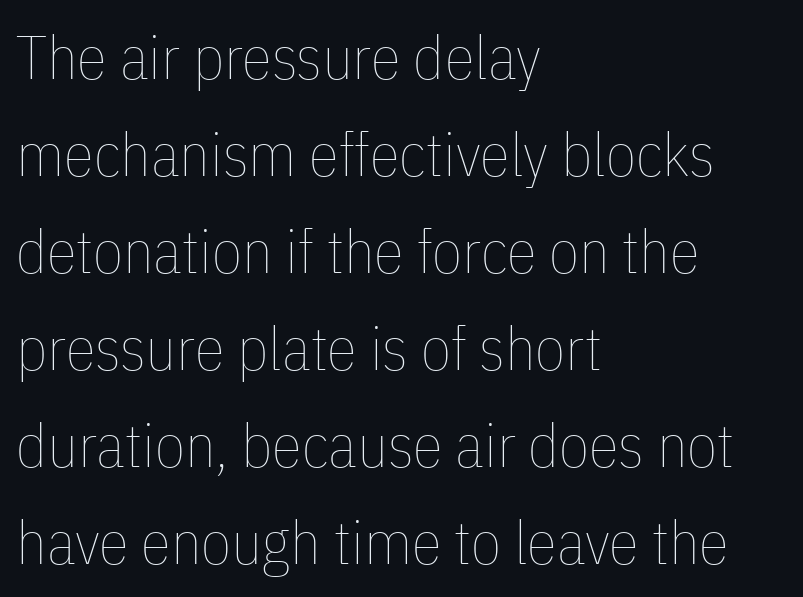
The image shows 61 px thin, condensed type, upright; set left-aligned, normal line spacing (1.59x), normal letter spacing, not underlined; low stroke contrast and a medium x-height.
